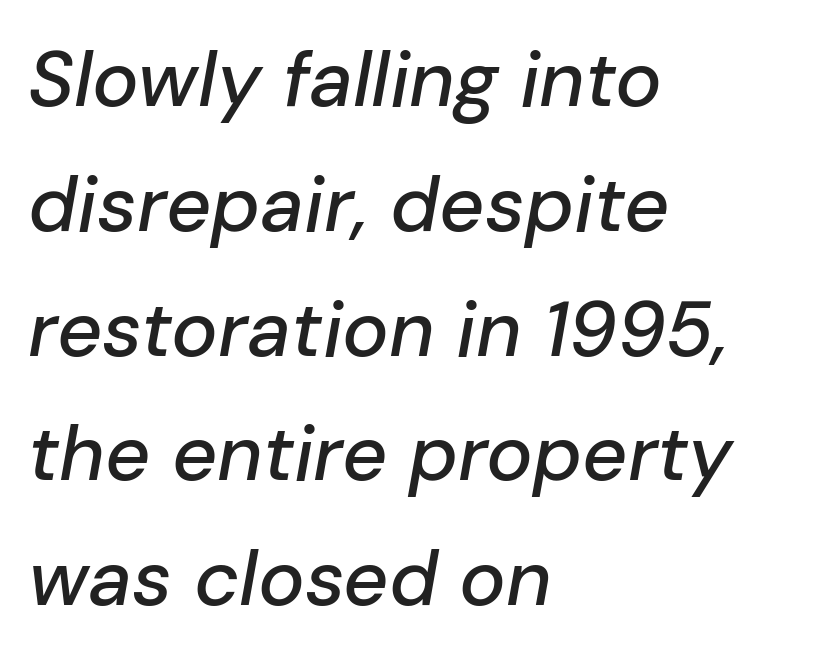
{"italic": "yes", "lean": "right", "slant_degrees": 10, "width": "normal", "stroke_contrast": "low", "x_height": "medium", "monospaced": "no", "underline": "no", "align": "left", "line_spacing": "normal", "line_spacing_ratio": 1.6, "letter_spacing": "normal", "letter_spacing_em": 0.0, "glyph_px": 78}
